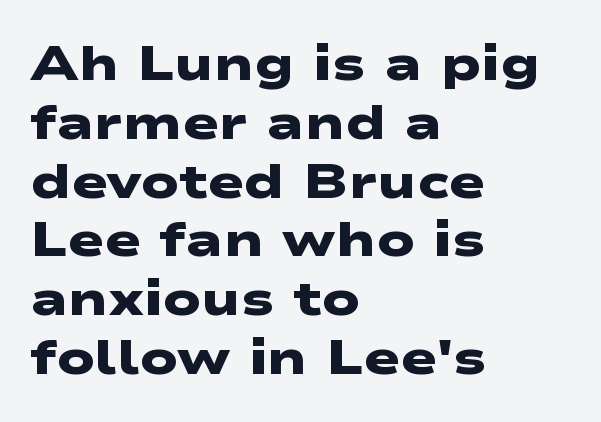
The image shows 49 px heavy, wide sans-serif type; set left-aligned, line spacing 1.2x, normal letter spacing, not underlined; low stroke contrast and a medium x-height.
